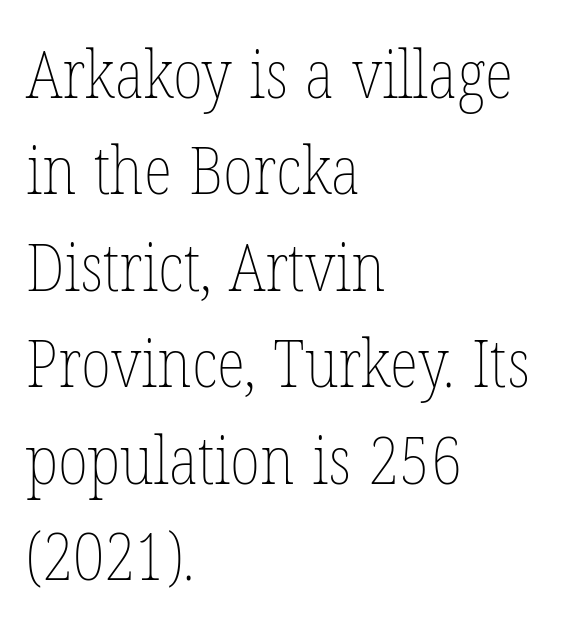
The image shows 67 px thin, condensed type, upright; set left-aligned, normal line spacing (1.44x), normal letter spacing, not underlined; low stroke contrast and a medium x-height.
